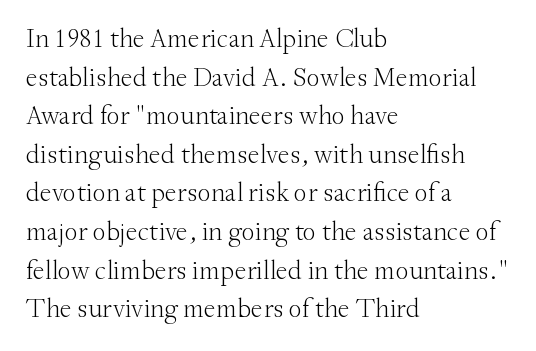
Q: Is the text bold? A: No.
Q: Is the text italic (slanted)? A: No, it is upright.
Q: Is the text underlined? A: No.
Q: How is the paragraph aligned? A: Left-aligned.
Q: Is the spacing between letters normal or unusually wide? A: Normal.
Q: Is the spacing between lines tight, normal or loose? A: Normal.
